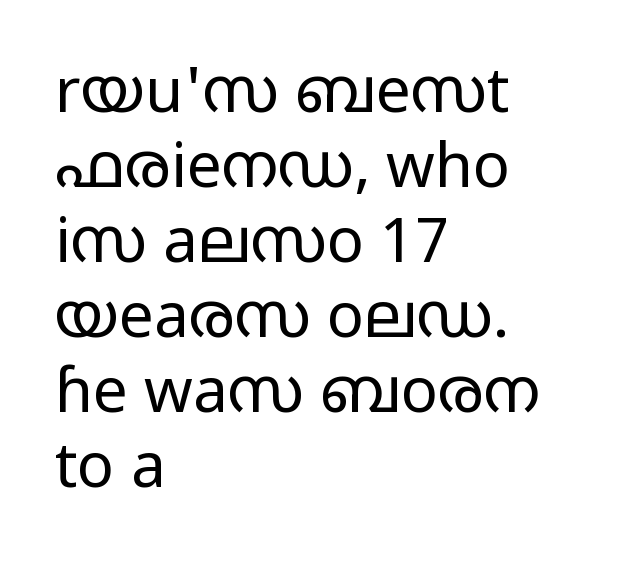
This sample has the flowing, uneven cadence of proportional lettering. Students, note that the glyphs here touch the page at normal intervals. Underline: absent. This rendering employs a face without finishing strokes, i.e., a sans-serif. Typeset ragged right — the left edge is the straight one. The lettering holds an erect, upright posture throughout.
